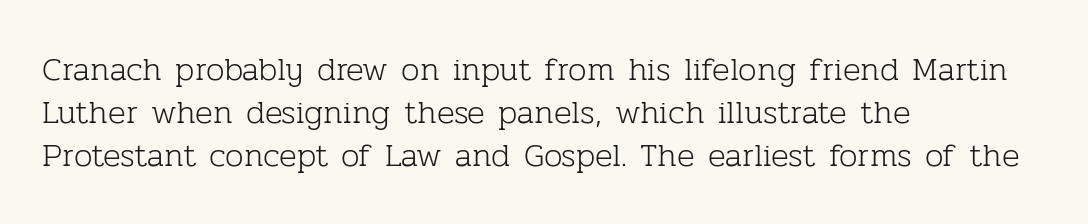
The image shows 33 px light serif type, upright; set left-aligned, normal line spacing (1.31x), normal letter spacing, not underlined; low stroke contrast and a medium x-height.
